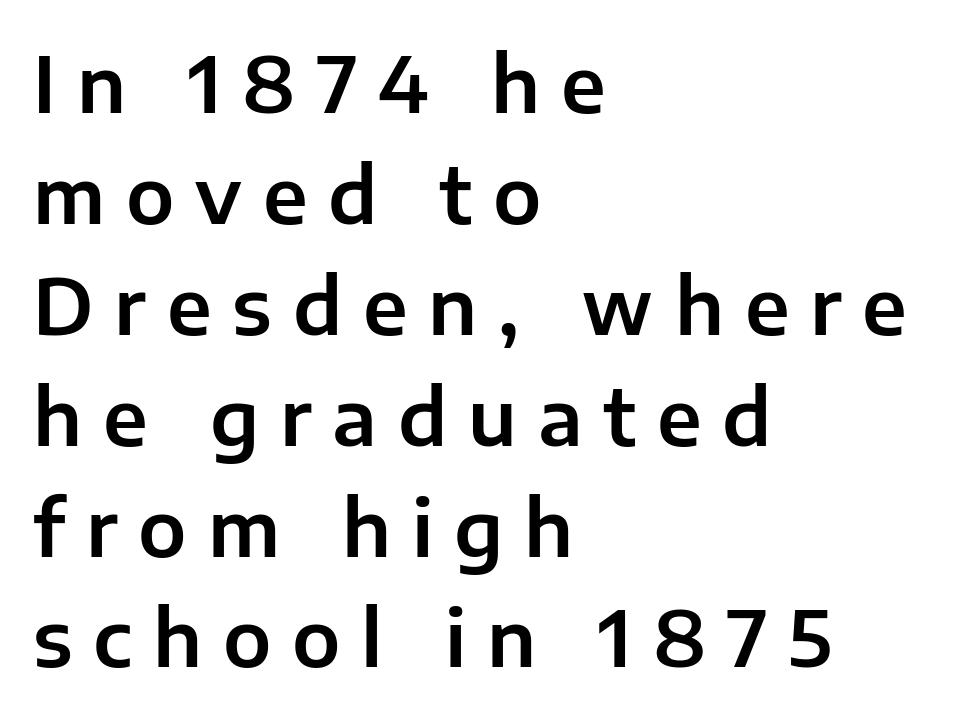
The passage shown is typeset with a sans-serif family. Inter-character spacing is expanded well beyond the font's built-in metrics. The space beneath each line is pristine and unruled. The text block is weighted toward the left margin, trailing off unevenly rightward.
